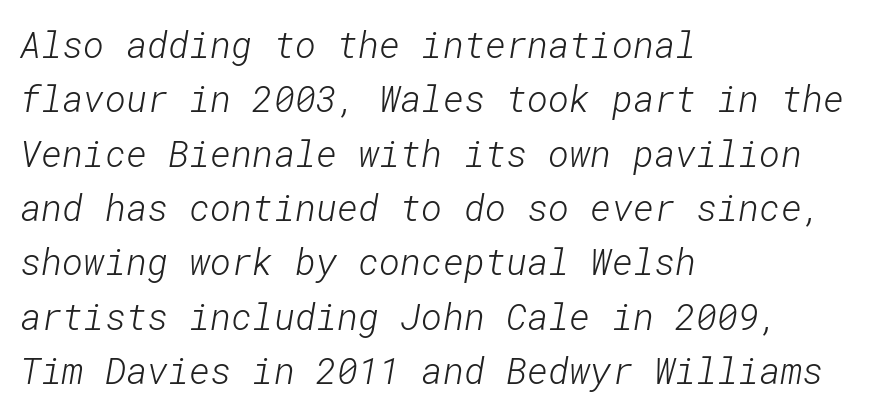
The image shows 36 px light sans-serif type; set left-aligned, normal line spacing (1.51x), normal letter spacing, not underlined; low stroke contrast and a medium x-height.
